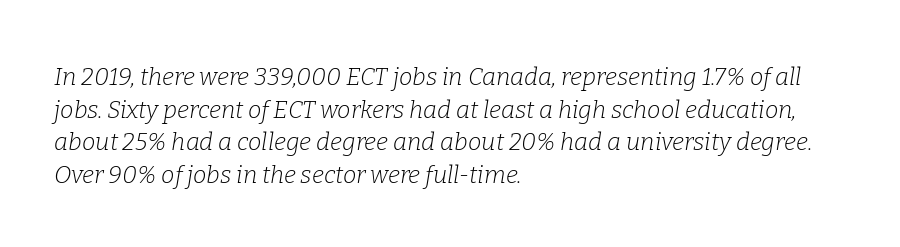
The image shows 24 px text type, italic (leaning right); set left-aligned, normal line spacing (1.36x), normal letter spacing, not underlined.
